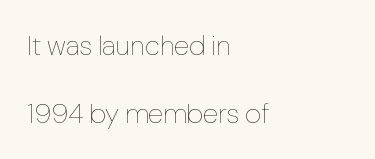
Summary of vertical rhythm: relaxed, with wide interline spacing. The face used here is proportionally spaced, like ordinary book or web type. Default kerning and tracking; the words read as compact shapes. Beneath every word, the page is bare. The compositor pushed each line to the left boundary.
